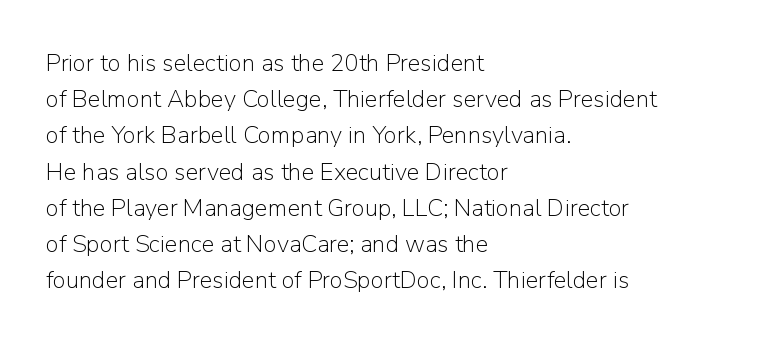
Q: Is the text bold? A: No.
Q: Is the text italic (slanted)? A: No, it is upright.
Q: Is the text underlined? A: No.
Q: How is the paragraph aligned? A: Left-aligned.
Q: Is the spacing between letters normal or unusually wide? A: Normal.
Q: Is the spacing between lines tight, normal or loose? A: Normal.
